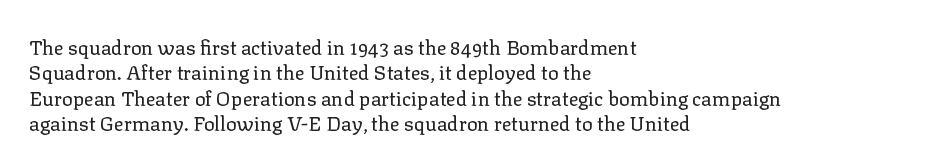
The rows are spaced the way most documents space them. Weight: in the light-to-regular range. Each word holds together tightly as a unit, with standard inter-letter gaps. Nobody drew a line under any word here.
